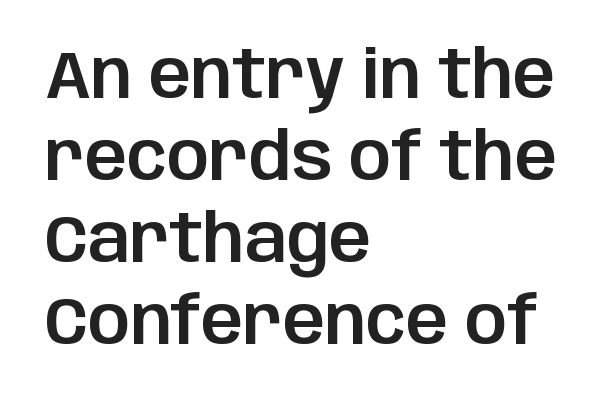
{"serif": "no", "italic": "no", "width": "normal", "stroke_contrast": "low", "x_height": "large", "monospaced": "no", "underline": "no", "align": "left", "line_spacing_ratio": 1.24, "letter_spacing": "normal", "letter_spacing_em": 0.0, "glyph_px": 66}
